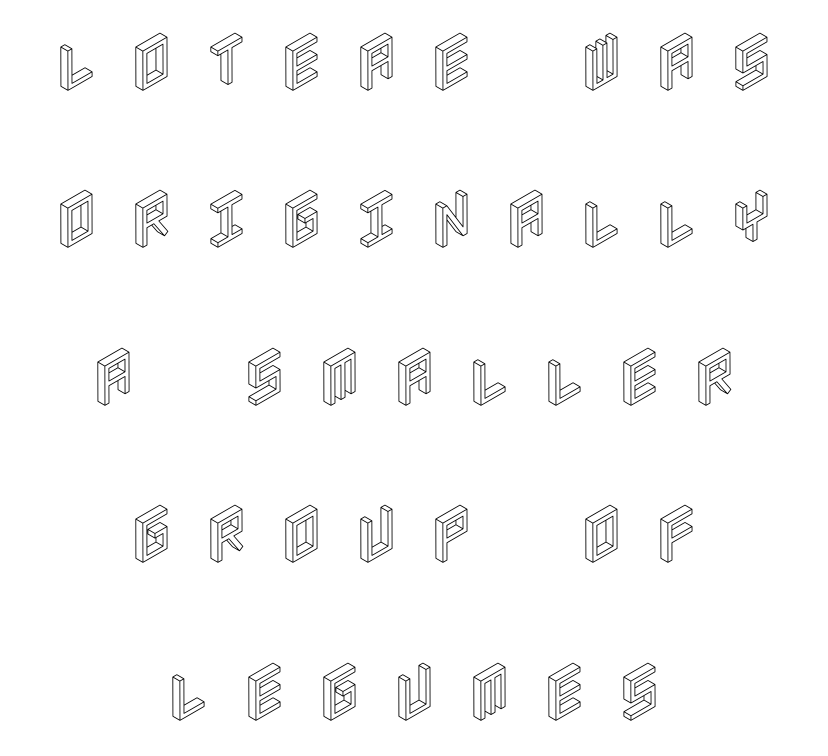
The image shows 64 px condensed type, upright; set centered, loose line spacing (2.46x), unusually wide letter spacing (+0.44 em), not underlined; a large x-height.
